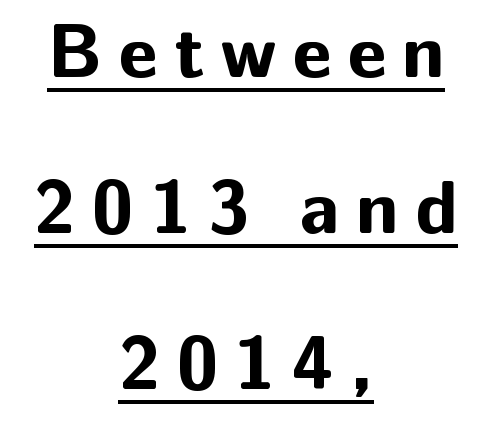
Q: Is the text bold? A: Yes.
Q: Is the text italic (slanted)? A: No, it is upright.
Q: Is the typeface a serif or a sans-serif typeface? A: Sans-serif.
Q: Is the text underlined? A: Yes.
Q: How is the paragraph aligned? A: Centered.
Q: Is the spacing between letters normal or unusually wide? A: Unusually wide.
Q: Is the spacing between lines tight, normal or loose? A: Loose.
Q: Width (condensed, normal, or wide)? A: Normal.
Q: Stroke contrast? A: Low.
Q: x-height? A: Medium.
Q: Monospaced? A: No.
